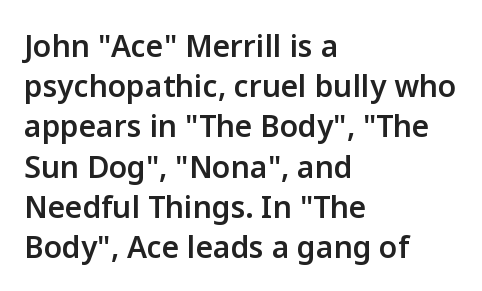
Regarding leading, the lines here are spaced in the standard way. Words float on clear page, feet unadorned. The typography opts for an upright posture over an oblique one. In terms of weight, the rendering is demibold, just under bold. In terms of letterspacing, this is plain default setting.
